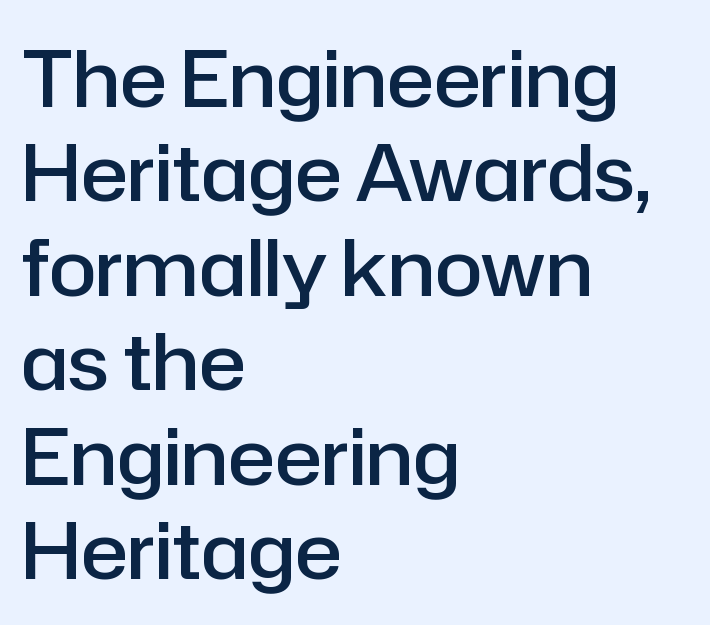
Check the space under the baseline: it is left empty. The letters stand upright; this is a roman face. Is the letter spacing exaggerated? No — it looks like the ordinary default. One-word summary of the alignment: left.
